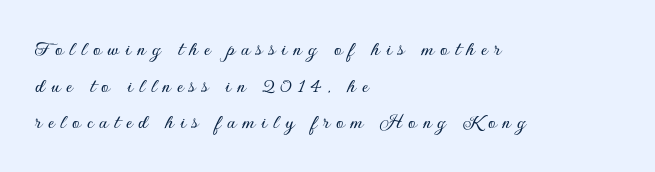
The image shows 22 px text type; set left-aligned, normal line spacing (1.66x), unusually wide letter spacing (+0.27 em), not underlined.
